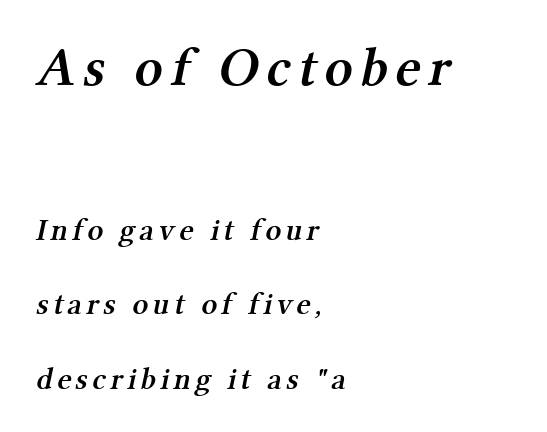
{"serif": "yes", "bold": "semi", "weight": "semibold", "width": "normal", "stroke_contrast": "medium", "x_height": "medium", "monospaced": "no", "underline": "no", "align": "left", "line_spacing": "loose", "line_spacing_ratio": 2.41, "larger_block": "first", "size_ratio": 1.77, "glyph_px": 55}
